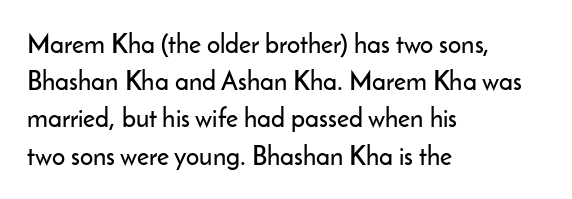
The image shows 26 px text type, upright; set left-aligned, normal line spacing (1.43x), normal letter spacing, not underlined.
